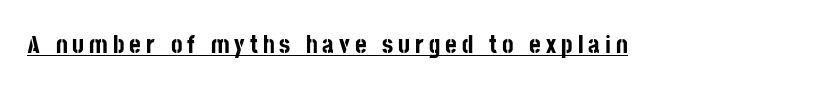
The rendered words wear a rule along their underside. The rendering inserts visible extra space after every character. The sample has been set heavy, in full bold. Designer's note — italics off, roman on.
